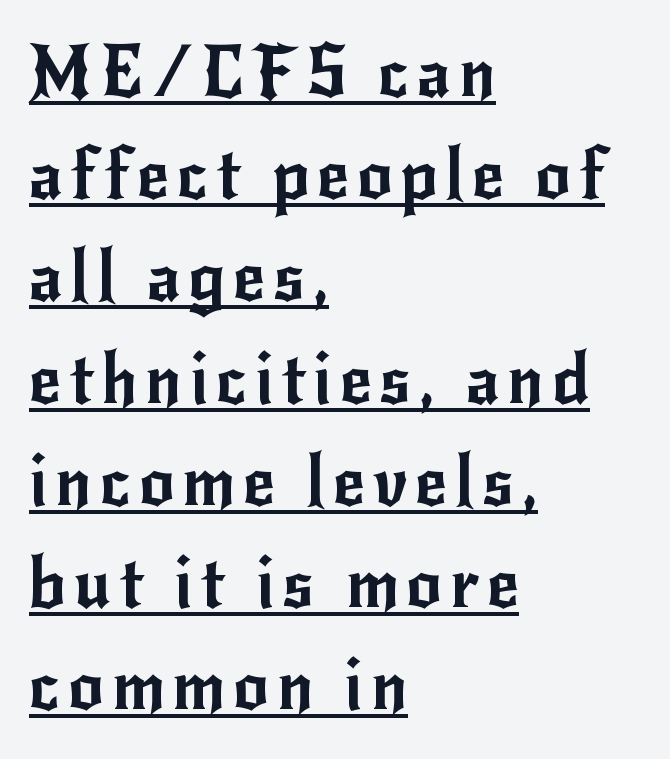
The image shows 70 px sans-serif type, upright; set left-aligned, normal line spacing (1.46x), underlined; low stroke contrast and a small x-height.
